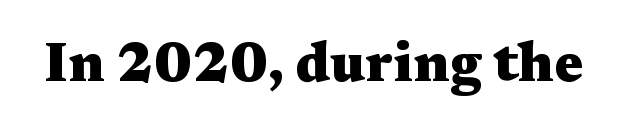
Just letters on the line, the space beneath them empty. It's the straight-up-and-down kind of type. Does extra space separate the letters? No, they use regular spacing. Type style note: has serifs.
